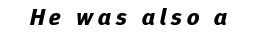
{"italic": "yes", "lean": "right", "slant_degrees": 12, "bold": "yes", "underline": "no", "letter_spacing": "wide", "letter_spacing_em": 0.21, "glyph_px": 24}
